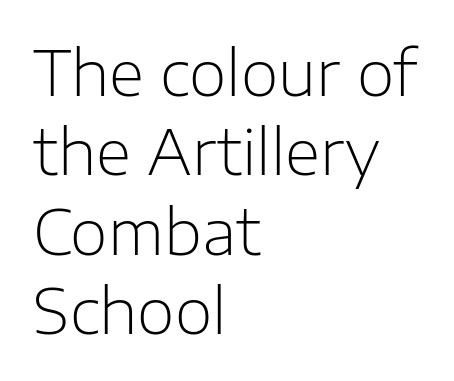
{"serif": "no", "italic": "no", "bold": "no", "weight": "light", "width": "normal", "stroke_contrast": "low", "x_height": "medium", "monospaced": "no", "underline": "no", "align": "left", "line_spacing": "normal", "line_spacing_ratio": 1.3, "letter_spacing": "normal", "letter_spacing_em": 0.0, "glyph_px": 61}
